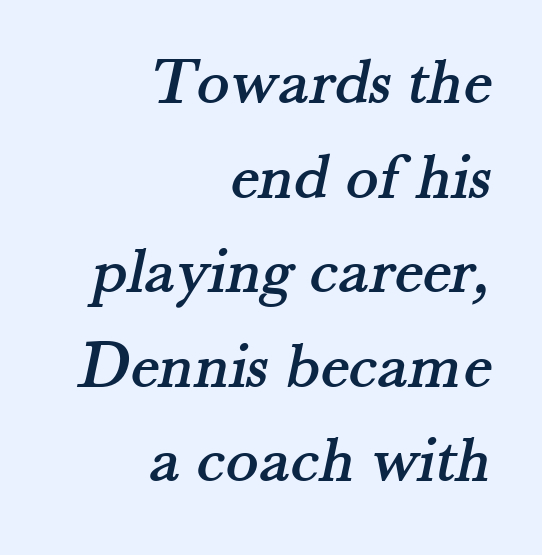
The image shows 68 px serif type; set right-aligned, normal line spacing (1.39x), normal letter spacing, not underlined; medium stroke contrast and a small x-height.
